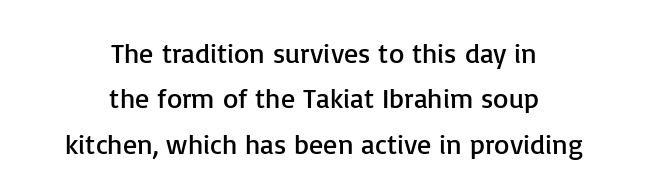
The image shows 28 px regular-weight sans-serif type, upright; set centered, normal line spacing (1.62x), normal letter spacing, not underlined; low stroke contrast and a medium x-height.
